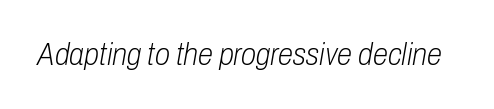
{"italic": "yes", "lean": "right", "slant_degrees": 10, "bold": "no", "weight": "light", "width": "condensed", "stroke_contrast": "low", "x_height": "medium", "monospaced": "no", "underline": "no", "letter_spacing": "normal", "letter_spacing_em": 0.0, "glyph_px": 31}
